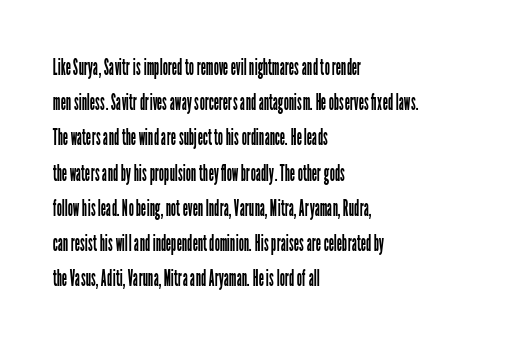
The image shows 23 px text type, upright; set left-aligned, normal line spacing (1.53x), normal letter spacing, not underlined.
